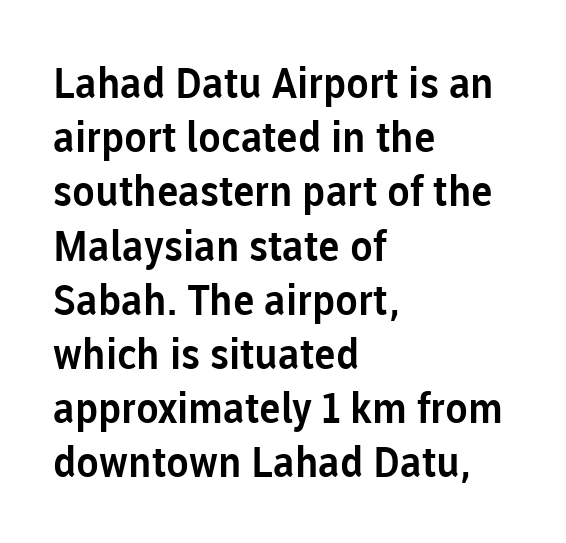
Q: Is the text italic (slanted)? A: No, it is upright.
Q: Is the typeface a serif or a sans-serif typeface? A: Sans-serif.
Q: Is the text underlined? A: No.
Q: How is the paragraph aligned? A: Left-aligned.
Q: Is the spacing between letters normal or unusually wide? A: Normal.
Q: Is the spacing between lines tight, normal or loose? A: Normal.
Q: Width (condensed, normal, or wide)? A: Normal.
Q: Stroke contrast? A: Low.
Q: x-height? A: Medium.
Q: Monospaced? A: No.
